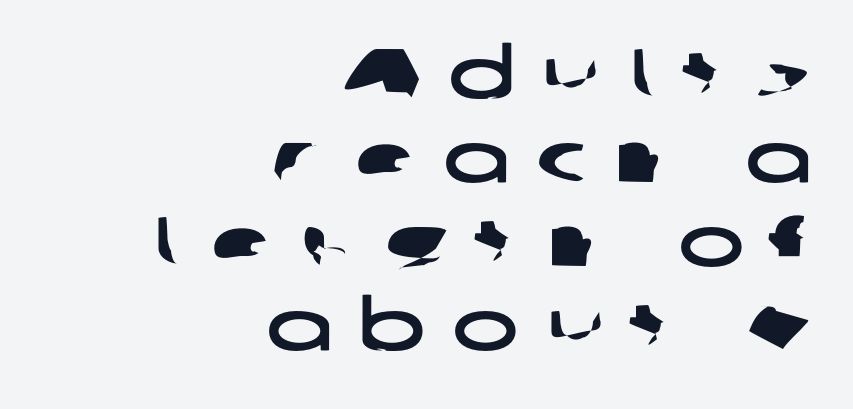
Q: Is the typeface a serif or a sans-serif typeface? A: Sans-serif.
Q: Is the text underlined? A: No.
Q: How is the paragraph aligned? A: Right-aligned.
Q: Is the spacing between letters normal or unusually wide? A: Unusually wide.
Q: Width (condensed, normal, or wide)? A: Wide.
Q: Stroke contrast? A: Low.
Q: x-height? A: Medium.
Q: Monospaced? A: No.
